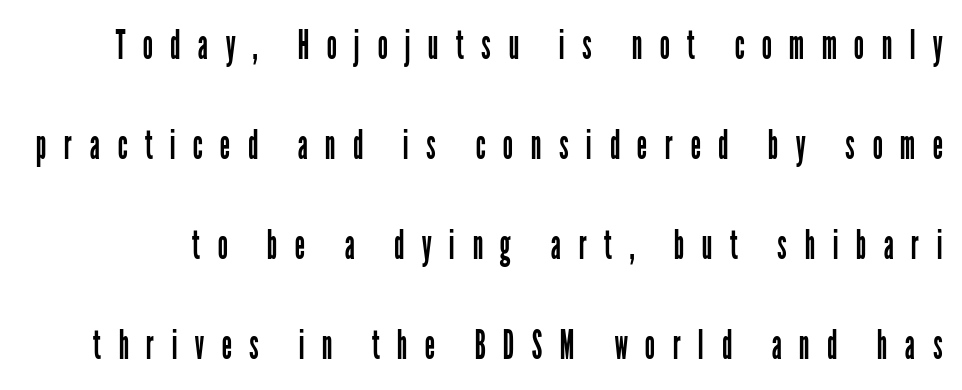
The image shows 41 px regular-weight, condensed sans-serif type, upright; set loose line spacing (2.44x), unusually wide letter spacing (+0.42 em), not underlined; low stroke contrast and a medium x-height.
